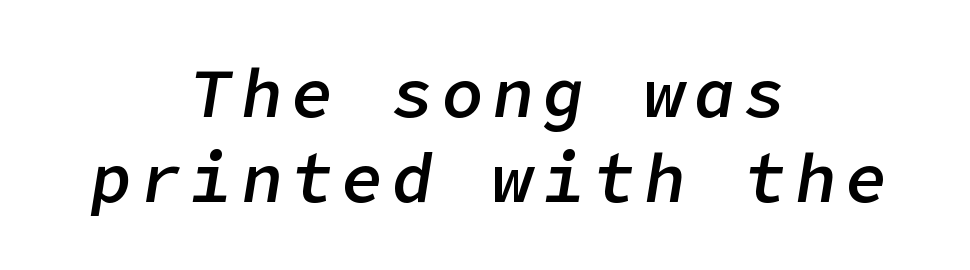
{"italic": "yes", "lean": "right", "slant_degrees": 9, "bold": "semi", "weight": "semibold", "width": "normal", "stroke_contrast": "low", "x_height": "medium", "underline": "no", "align": "center", "line_spacing_ratio": 1.23, "glyph_px": 69}
